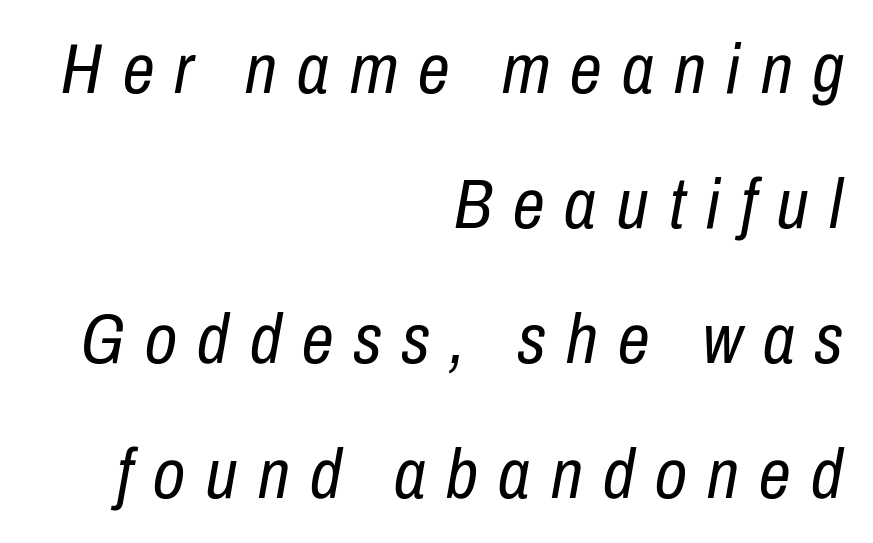
{"italic": "yes", "lean": "right", "slant_degrees": 10, "bold": "no", "weight": "regular", "width": "condensed", "stroke_contrast": "low", "x_height": "medium", "monospaced": "no", "underline": "no", "align": "right", "line_spacing": "loose", "line_spacing_ratio": 1.9, "letter_spacing": "wide", "letter_spacing_em": 0.29, "glyph_px": 71}
